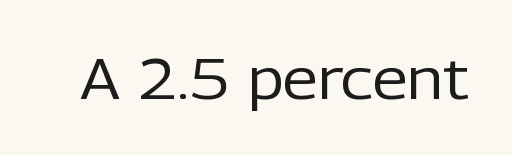
{"serif": "no", "italic": "no", "bold": "no", "weight": "regular", "width": "normal", "stroke_contrast": "low", "x_height": "medium", "monospaced": "no", "underline": "no", "letter_spacing": "normal", "letter_spacing_em": 0.0, "glyph_px": 57}
